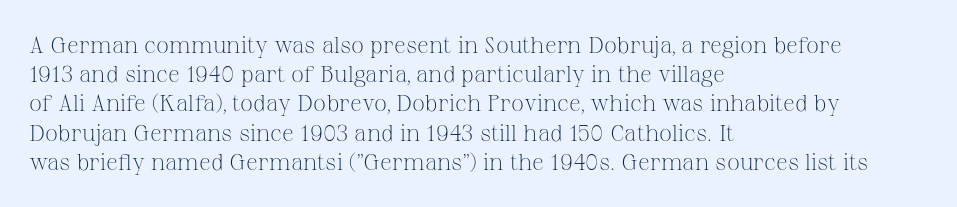
{"italic": "no", "bold": "no", "underline": "no", "align": "left", "line_spacing": "normal", "line_spacing_ratio": 1.27, "letter_spacing": "normal", "letter_spacing_em": 0.0, "glyph_px": 23}
